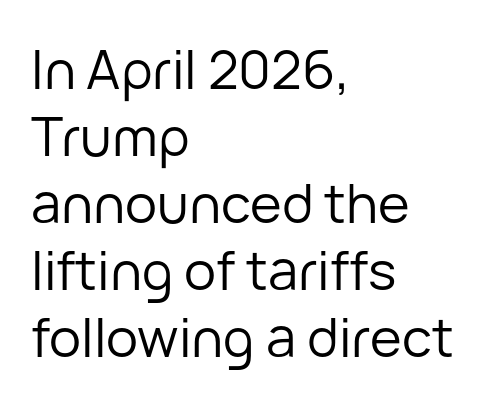
Look at the tracking — it's just the regular setting, nothing added. All the whitespace from short lines collects on the right. The font's upright variant was chosen for this text. Does the type have serifs? No, each stem ends abruptly.
